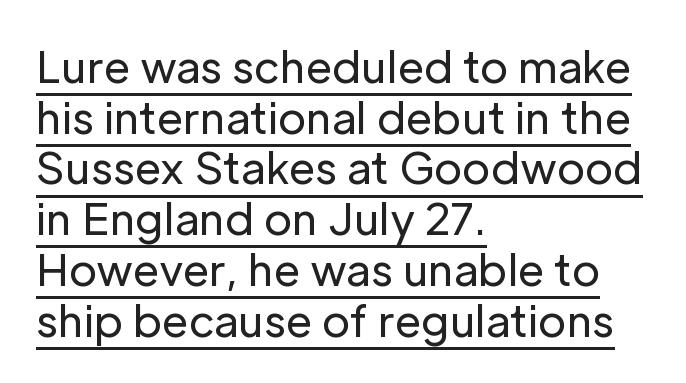
The image shows 43 px regular-weight sans-serif type, upright; set left-aligned, line spacing 1.18x, normal letter spacing, underlined; low stroke contrast and a medium x-height.
